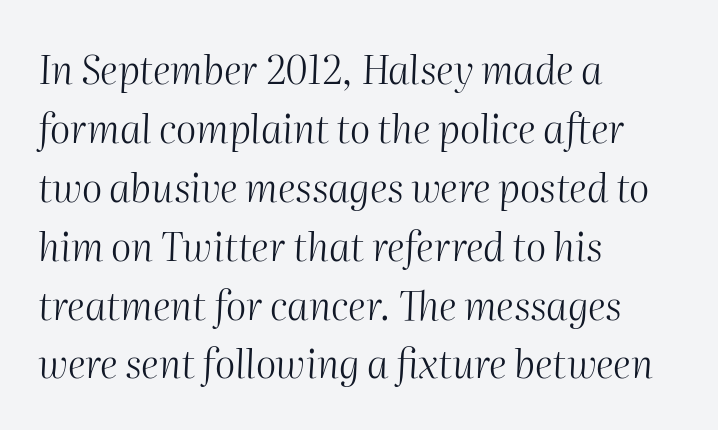
The image shows 39 px light type, italic (leaning right); set left-aligned, normal line spacing (1.51x), normal letter spacing, not underlined; medium stroke contrast and a medium x-height.
